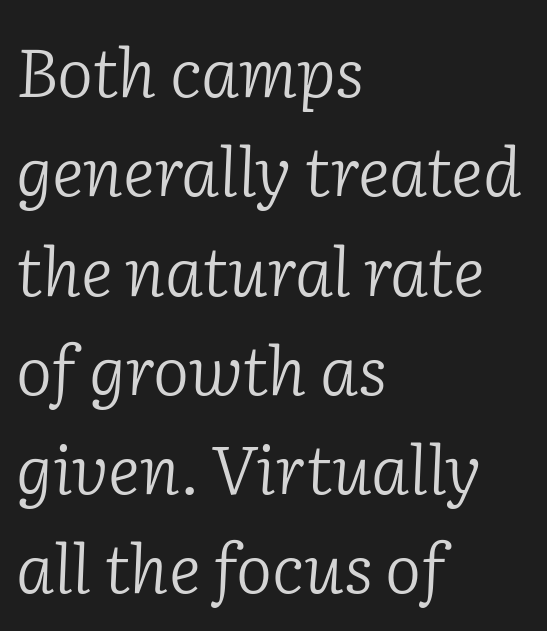
You can tell it's italic because the verticals aren't actually vertical. Compared with typical body copy, the letter spacing here is the same. Type without underlining. Classification — serif. Each stroke keeps to a modest, everyday thickness or less.
